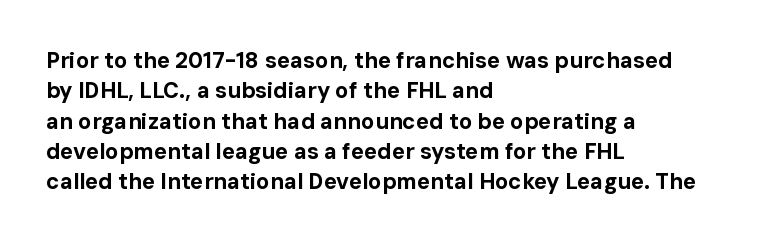
The image shows 22 px bold type, upright; set left-aligned, normal line spacing (1.38x), normal letter spacing, not underlined.
